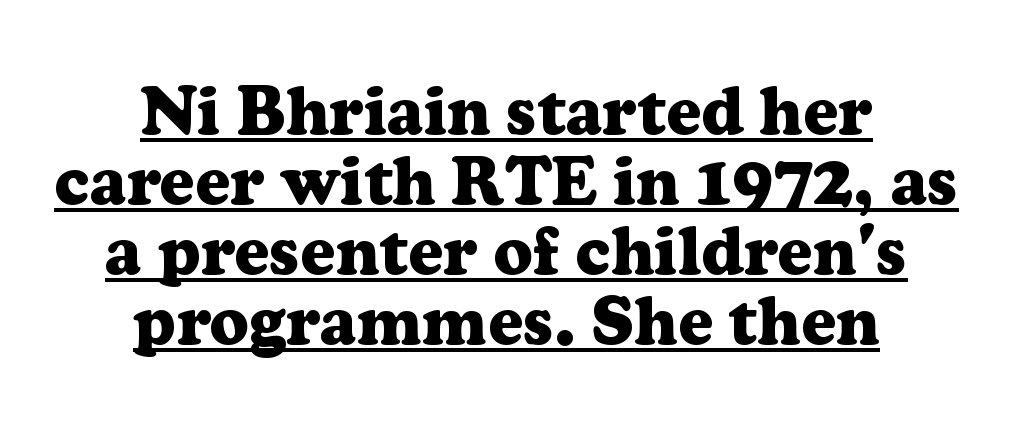
Whoever set this chose condensed vertical rhythm over breathing room. This sample has the flowing, uneven cadence of proportional lettering. Looks like someone drew a line under every word here. Each word holds together tightly as a unit, with standard inter-letter gaps. The face used here has the dense, thick strokes of a bold.
